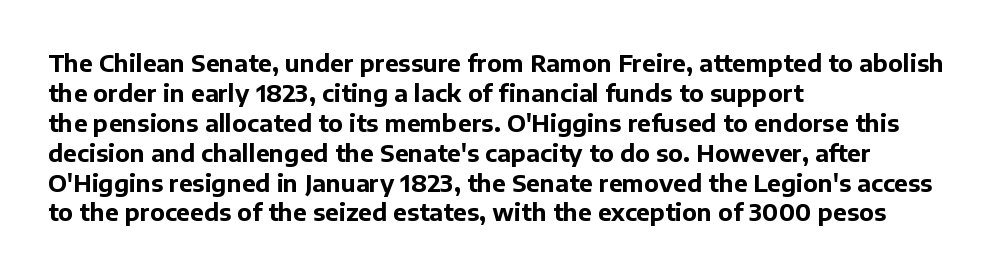
The image shows 23 px bold type, upright; set left-aligned, normal line spacing (1.3x), normal letter spacing, not underlined.
